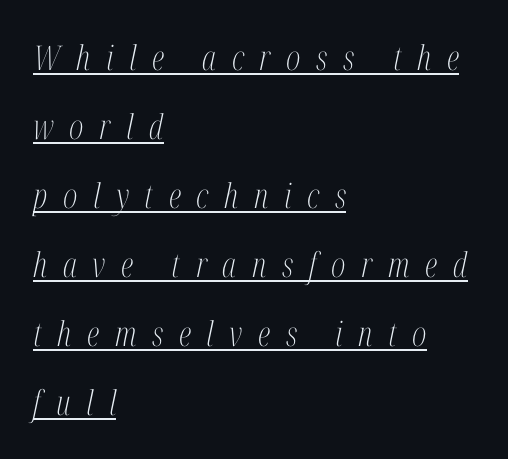
Q: Is the text bold? A: No.
Q: Is the text italic (slanted)? A: Yes, it leans right by about 12 degrees.
Q: Is the typeface a serif or a sans-serif typeface? A: Serif.
Q: Is the text underlined? A: Yes.
Q: How is the paragraph aligned? A: Left-aligned.
Q: Is the spacing between letters normal or unusually wide? A: Unusually wide.
Q: Is the spacing between lines tight, normal or loose? A: Loose.
Q: Width (condensed, normal, or wide)? A: Condensed.
Q: Stroke contrast? A: Medium.
Q: x-height? A: Medium.
Q: Monospaced? A: No.
